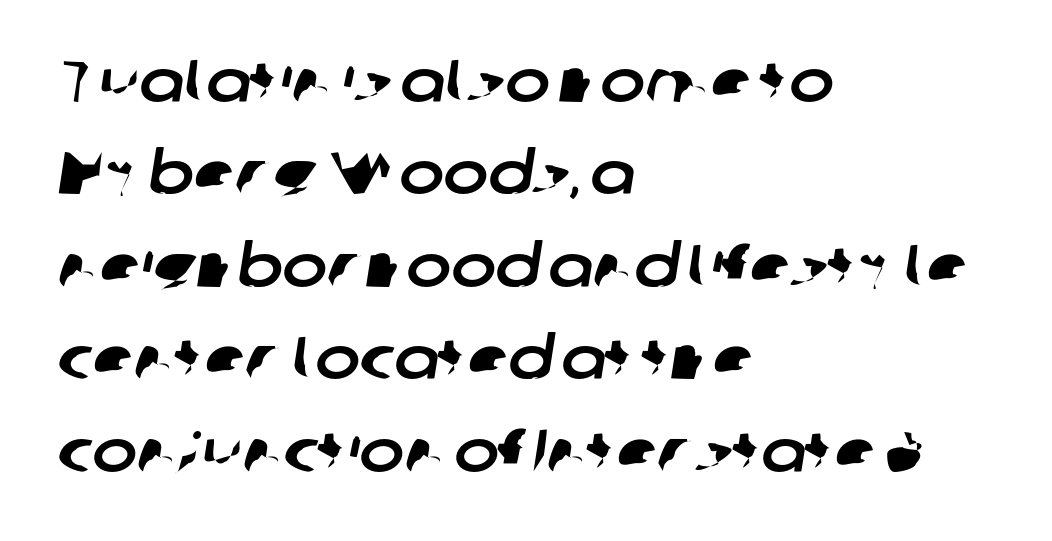
{"serif": "no", "width": "normal", "stroke_contrast": "low", "x_height": "medium", "monospaced": "no", "underline": "no", "align": "left", "line_spacing": "normal", "line_spacing_ratio": 1.54, "letter_spacing": "normal", "letter_spacing_em": 0.0, "glyph_px": 60}
